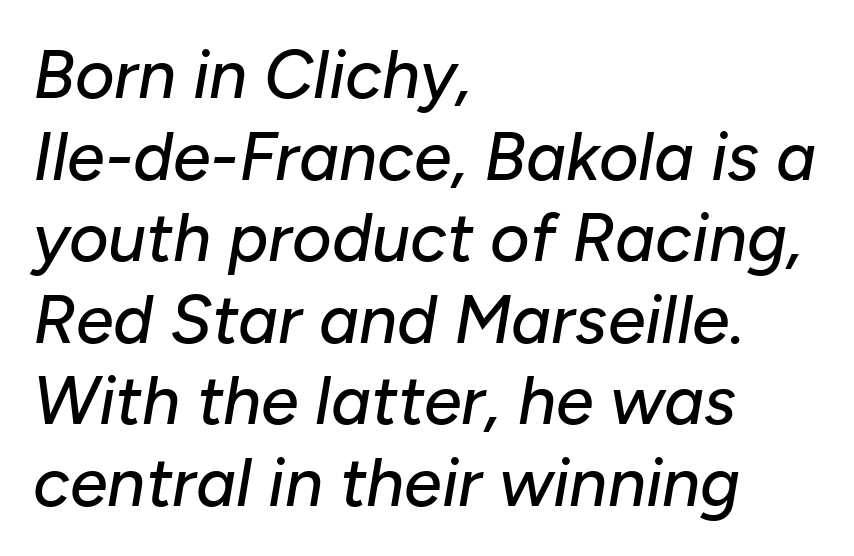
Bare-footed words on every line. Notice how the stems are inclined rather than vertical — that's the hallmark of italics. The rendering uses natural spacing where letterforms have individual widths. Line starts are locked; line ends wander. What stands out about the letter spacing? Nothing — it is the standard amount.
